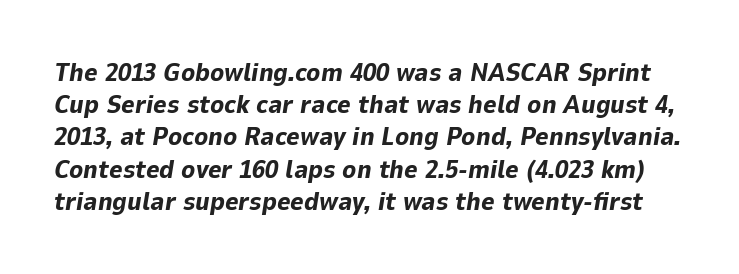
Q: Is the text bold? A: Yes.
Q: Is the text italic (slanted)? A: Yes, it leans right by about 9 degrees.
Q: Is the text underlined? A: No.
Q: Is the spacing between letters normal or unusually wide? A: Normal.
